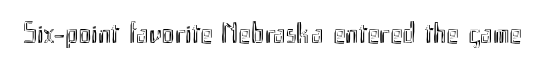
Q: Is the text italic (slanted)? A: No, it is upright.
Q: Is the text underlined? A: No.
Q: Is the spacing between letters normal or unusually wide? A: Normal.
Q: Width (condensed, normal, or wide)? A: Condensed.
Q: x-height? A: Small.
Q: Monospaced? A: No.
